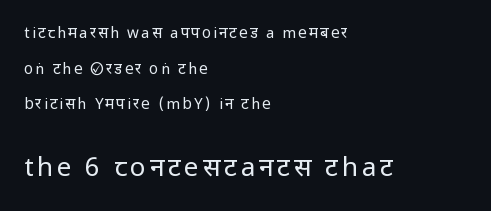
{"italic": "no", "bold": "no", "underline": "no", "align": "left", "line_spacing": "loose", "line_spacing_ratio": 2.38, "larger_block": "second", "size_ratio": 1.73, "glyph_px": 26}
